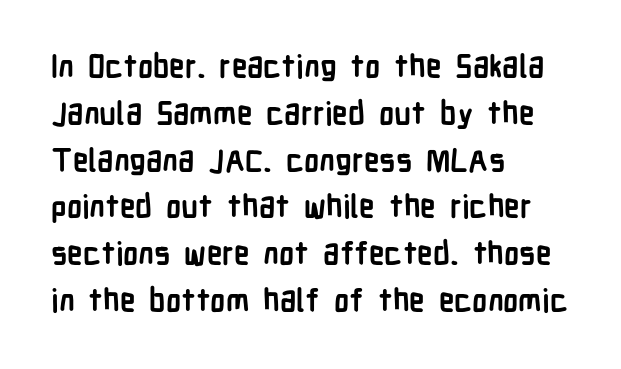
The image shows 31 px semibold, condensed sans-serif type, upright; set left-aligned, normal line spacing (1.51x), normal letter spacing, not underlined; low stroke contrast and a medium x-height.
